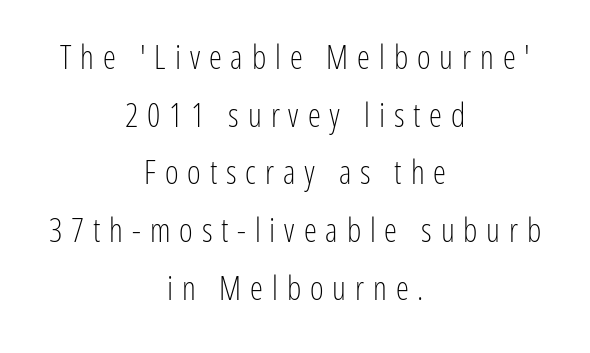
Q: Is the text bold? A: No.
Q: Is the text italic (slanted)? A: No, it is upright.
Q: Is the typeface a serif or a sans-serif typeface? A: Sans-serif.
Q: Is the text underlined? A: No.
Q: How is the paragraph aligned? A: Centered.
Q: Is the spacing between letters normal or unusually wide? A: Unusually wide.
Q: Width (condensed, normal, or wide)? A: Condensed.
Q: Stroke contrast? A: Low.
Q: x-height? A: Medium.
Q: Monospaced? A: No.
